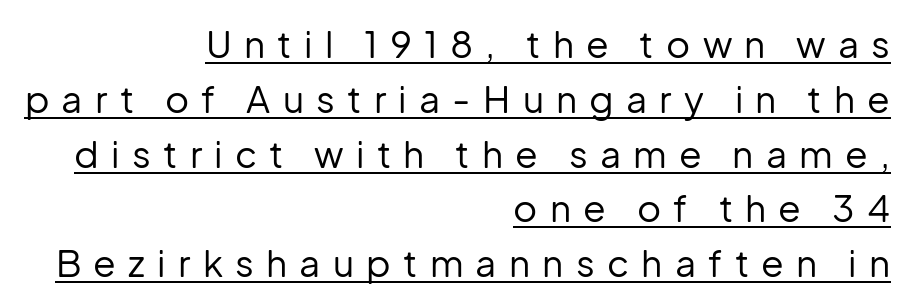
The image shows 37 px regular-weight sans-serif type, upright; set right-aligned, normal line spacing (1.48x), unusually wide letter spacing (+0.33 em), underlined; low stroke contrast and a medium x-height.
